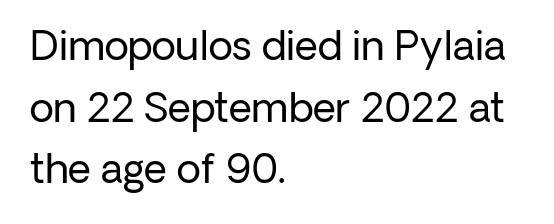
{"serif": "no", "italic": "no", "bold": "no", "weight": "regular", "width": "normal", "stroke_contrast": "low", "x_height": "medium", "monospaced": "no", "underline": "no", "align": "left", "line_spacing": "normal", "line_spacing_ratio": 1.54, "letter_spacing": "normal", "letter_spacing_em": 0.0, "glyph_px": 40}
